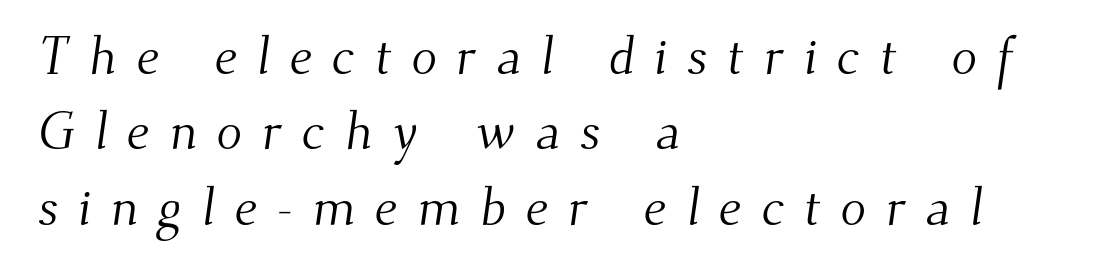
{"serif": "yes", "bold": "no", "weight": "light", "width": "normal", "stroke_contrast": "medium", "x_height": "small", "monospaced": "no", "underline": "no", "align": "left", "line_spacing": "normal", "line_spacing_ratio": 1.42, "letter_spacing": "wide", "letter_spacing_em": 0.37, "glyph_px": 53}
